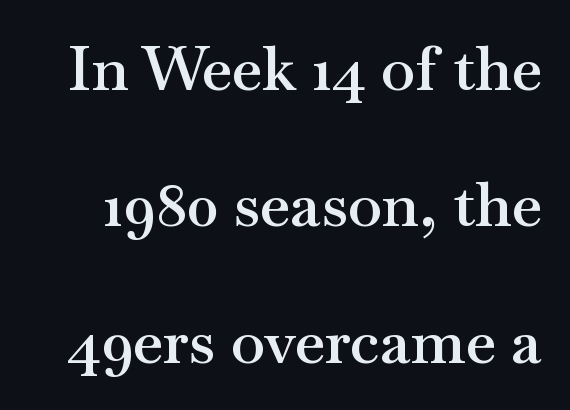
The image shows 62 px semibold, wide serif type, upright; set loose line spacing (2.2x), normal letter spacing, not underlined; medium stroke contrast and a small x-height.
